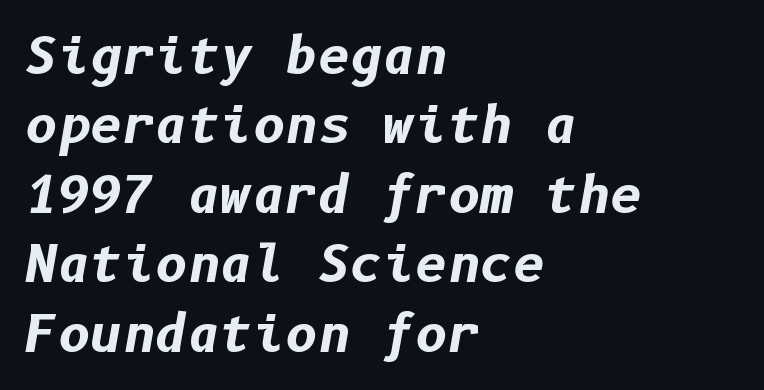
The image shows 50 px bold type, italic (leaning right); set left-aligned, normal line spacing (1.39x), normal letter spacing, not underlined; low stroke contrast and a medium x-height.
